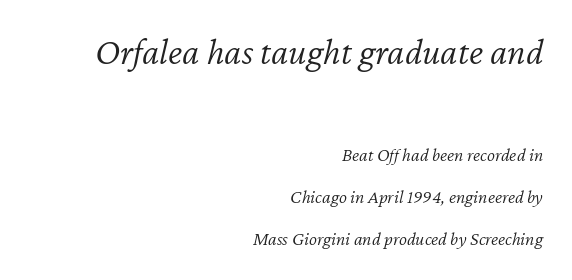
{"italic": "yes", "lean": "right", "slant_degrees": 12, "bold": "no", "weight": "light", "width": "normal", "stroke_contrast": "low", "x_height": "medium", "monospaced": "no", "underline": "no", "align": "right", "line_spacing": "loose", "line_spacing_ratio": 2.21, "letter_spacing": "normal", "letter_spacing_em": 0.0, "larger_block": "first", "size_ratio": 2.0, "glyph_px": 38}
